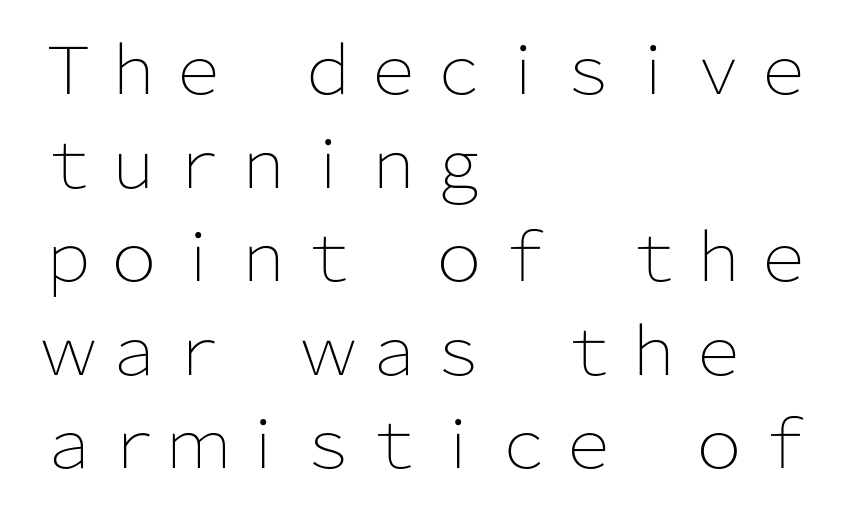
{"serif": "no", "italic": "no", "bold": "no", "weight": "light", "width": "normal", "stroke_contrast": "low", "x_height": "medium", "monospaced": "no", "underline": "no", "align": "left", "line_spacing": "normal", "line_spacing_ratio": 1.44, "letter_spacing": "normal", "letter_spacing_em": 0.0, "glyph_px": 65}
